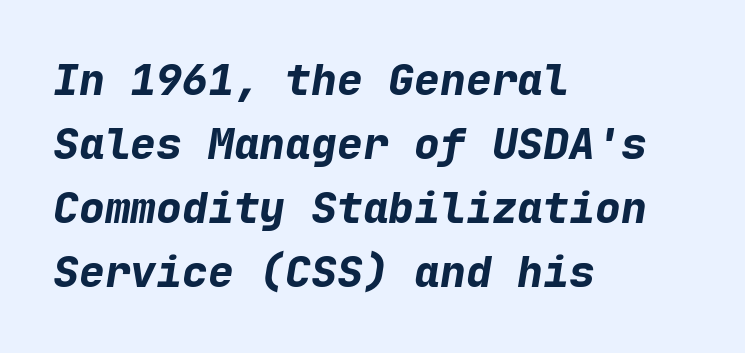
Q: Is the text bold? A: Yes.
Q: Is the text italic (slanted)? A: Yes, it leans right by about 9 degrees.
Q: Is the text underlined? A: No.
Q: How is the paragraph aligned? A: Left-aligned.
Q: Is the spacing between letters normal or unusually wide? A: Normal.
Q: Is the spacing between lines tight, normal or loose? A: Normal.
Q: Width (condensed, normal, or wide)? A: Normal.
Q: Stroke contrast? A: Low.
Q: x-height? A: Medium.
Q: Monospaced? A: Yes.
